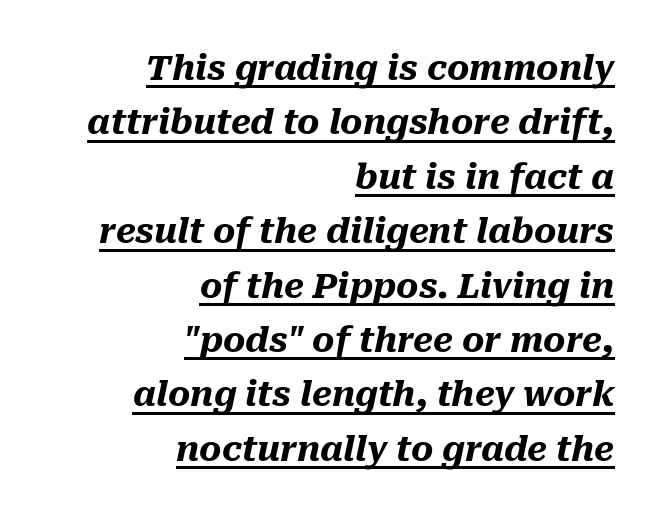
This sample uses plain, unmodified letter spacing. Is this a fixed-width face? No — the glyphs have proportional, varying widths. Leading: standard. Typesetter's note: full bold, strokes at maximum text heaviness.
